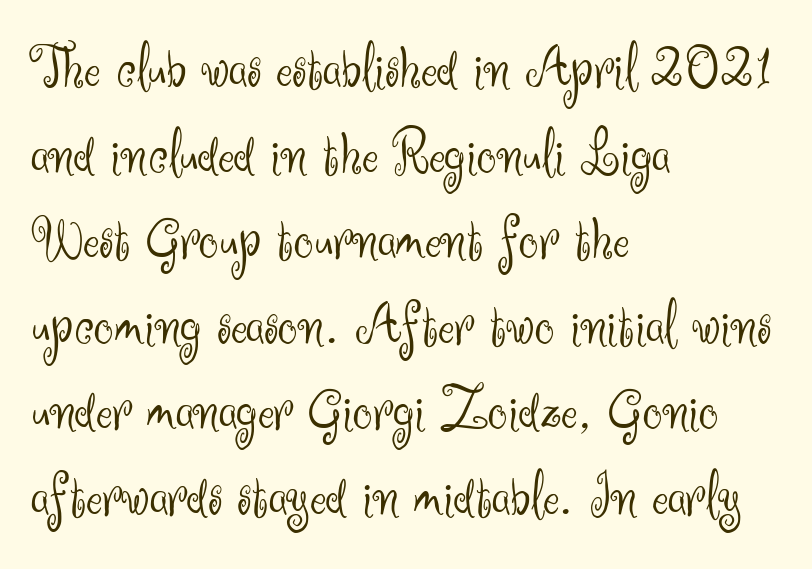
Q: Is the text bold? A: No.
Q: Is the text italic (slanted)? A: No, it is upright.
Q: Is the typeface a serif or a sans-serif typeface? A: Sans-serif.
Q: Is the text underlined? A: No.
Q: How is the paragraph aligned? A: Left-aligned.
Q: Is the spacing between letters normal or unusually wide? A: Normal.
Q: Is the spacing between lines tight, normal or loose? A: Normal.
Q: Width (condensed, normal, or wide)? A: Normal.
Q: Stroke contrast? A: Medium.
Q: x-height? A: Small.
Q: Monospaced? A: No.
